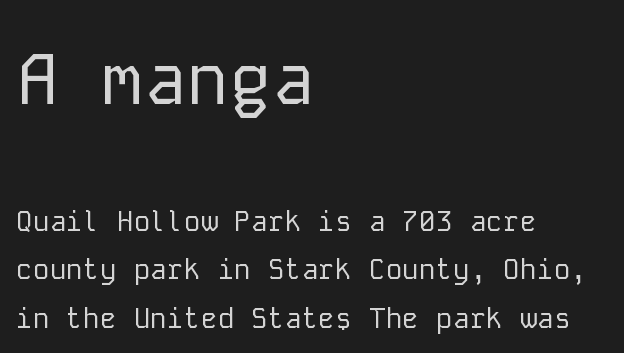
Q: Is the text bold? A: No.
Q: Is the text italic (slanted)? A: No, it is upright.
Q: Is the typeface a serif or a sans-serif typeface? A: Sans-serif.
Q: Is the text underlined? A: No.
Q: How is the paragraph aligned? A: Left-aligned.
Q: Is the spacing between letters normal or unusually wide? A: Normal.
Q: Which block of text is set in a larger size, the first (top) or the second (bottom)? A: The first (top) one.
Q: Width (condensed, normal, or wide)? A: Normal.
Q: Stroke contrast? A: Low.
Q: x-height? A: Medium.
Q: Monospaced? A: Yes.
